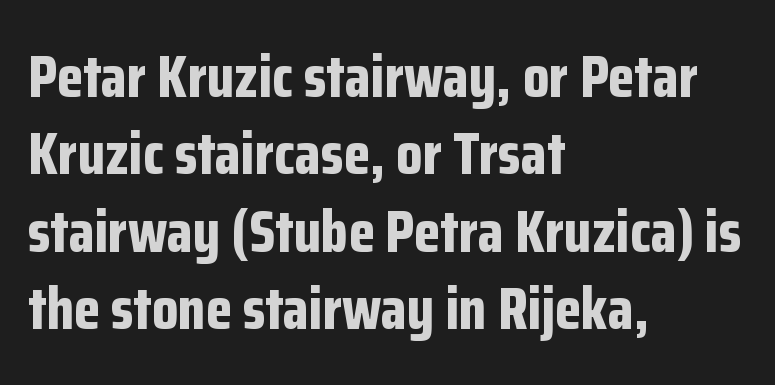
Q: Is the text bold? A: Yes.
Q: Is the text italic (slanted)? A: No, it is upright.
Q: Is the typeface a serif or a sans-serif typeface? A: Sans-serif.
Q: Is the text underlined? A: No.
Q: How is the paragraph aligned? A: Left-aligned.
Q: Is the spacing between letters normal or unusually wide? A: Normal.
Q: Is the spacing between lines tight, normal or loose? A: Normal.
Q: Width (condensed, normal, or wide)? A: Condensed.
Q: Stroke contrast? A: Low.
Q: x-height? A: Medium.
Q: Monospaced? A: No.
